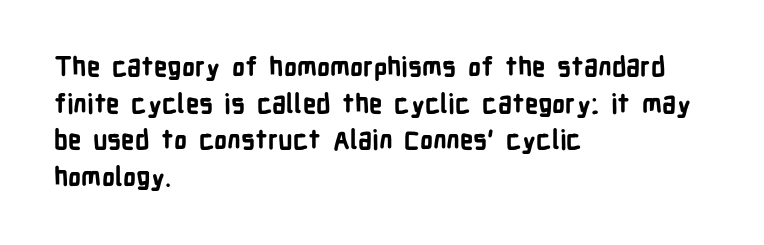
Caption: multi-line text, flush left, ragged right. Look at the tracking — it's just the regular setting, nothing added. Upright lettering throughout. The passage shown is emphatically bold. The passage shown is not underscored anywhere.
